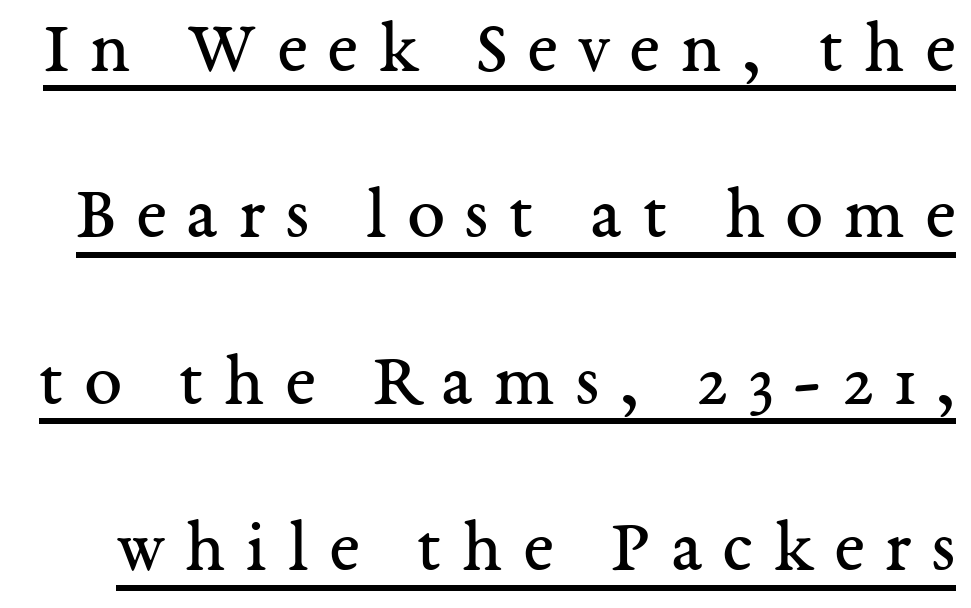
Q: Is the text bold? A: No.
Q: Is the text italic (slanted)? A: No, it is upright.
Q: Is the typeface a serif or a sans-serif typeface? A: Serif.
Q: Is the text underlined? A: Yes.
Q: Is the spacing between letters normal or unusually wide? A: Unusually wide.
Q: Is the spacing between lines tight, normal or loose? A: Loose.
Q: Width (condensed, normal, or wide)? A: Normal.
Q: Stroke contrast? A: Medium.
Q: x-height? A: Medium.
Q: Monospaced? A: No.
